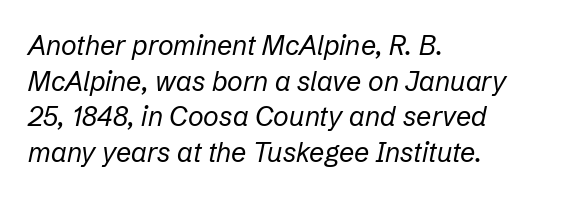
{"italic": "yes", "lean": "right", "slant_degrees": 12, "bold": "no", "underline": "no", "align": "left", "line_spacing": "normal", "line_spacing_ratio": 1.32, "letter_spacing": "normal", "letter_spacing_em": 0.0, "glyph_px": 27}
